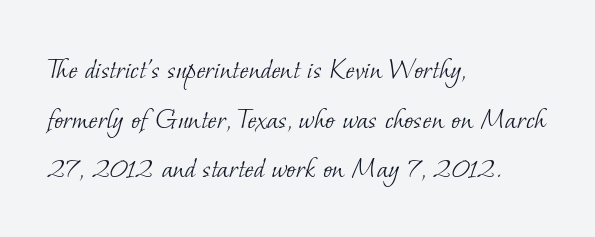
{"serif": "yes", "bold": "no", "weight": "light", "width": "normal", "stroke_contrast": "low", "x_height": "small", "monospaced": "no", "underline": "no", "align": "left", "line_spacing": "normal", "line_spacing_ratio": 1.6, "letter_spacing": "normal", "letter_spacing_em": 0.0, "glyph_px": 31}
